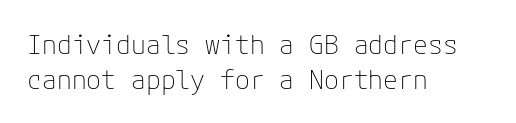
The image shows 27 px text type, upright; set left-aligned, normal line spacing (1.29x), normal letter spacing, not underlined.
